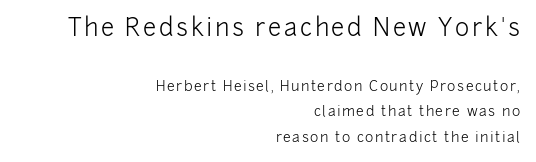
The image shows 24 px text type, upright; set right-aligned, line spacing 1.82x, not underlined; the first (top) block is 1.71x larger.
